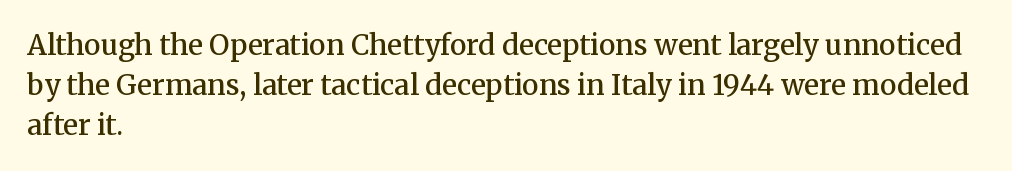
{"serif": "yes", "italic": "no", "bold": "semi", "weight": "semibold", "width": "normal", "stroke_contrast": "medium", "x_height": "medium", "monospaced": "no", "underline": "no", "align": "left", "line_spacing": "normal", "line_spacing_ratio": 1.43, "letter_spacing": "normal", "letter_spacing_em": 0.0, "glyph_px": 28}
